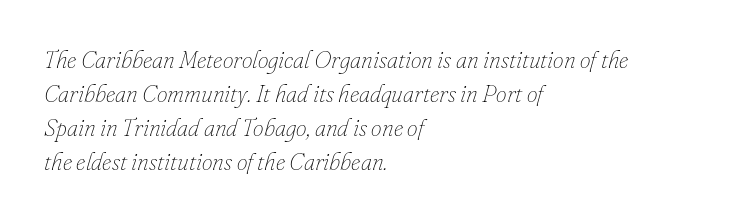
{"italic": "yes", "lean": "right", "slant_degrees": 16, "bold": "no", "underline": "no", "align": "left", "line_spacing": "normal", "line_spacing_ratio": 1.41, "letter_spacing": "normal", "letter_spacing_em": 0.0, "glyph_px": 24}
